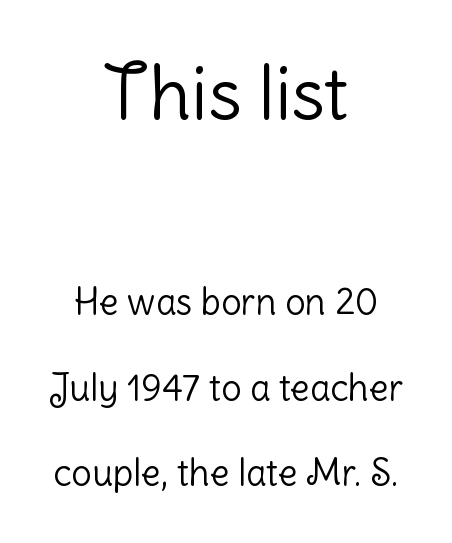
Unbolded letterforms with no extra heft. Reading down the block, each line starts at a different indent, mirrored at its end. Font category for this specimen: sans-serif. Plain, unruled lines of type. Rows of type keep a wide berth in the vertical direction. Scale decreases going downward across the two blocks.
